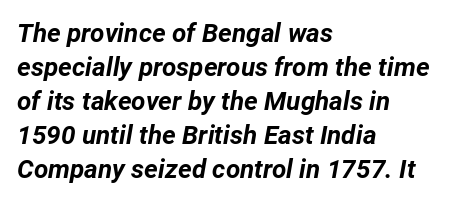
The image shows 26 px bold type, italic (leaning right); set left-aligned, normal line spacing (1.31x), normal letter spacing, not underlined.
